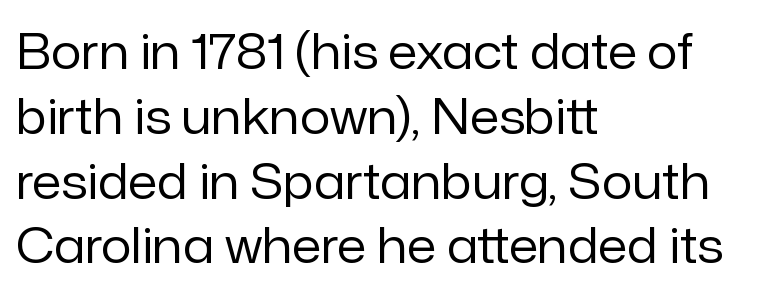
{"serif": "no", "italic": "no", "bold": "no", "weight": "regular", "width": "normal", "stroke_contrast": "low", "x_height": "medium", "monospaced": "no", "underline": "no", "align": "left", "line_spacing": "normal", "line_spacing_ratio": 1.35, "letter_spacing": "normal", "letter_spacing_em": 0.0, "glyph_px": 48}
